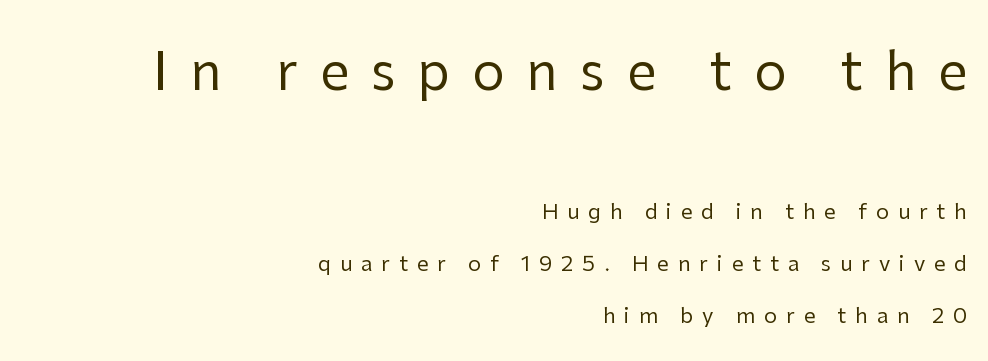
Q: Is the text bold? A: No.
Q: Is the text italic (slanted)? A: No, it is upright.
Q: Is the typeface a serif or a sans-serif typeface? A: Sans-serif.
Q: Is the text underlined? A: No.
Q: How is the paragraph aligned? A: Right-aligned.
Q: Is the spacing between letters normal or unusually wide? A: Unusually wide.
Q: Is the spacing between lines tight, normal or loose? A: Loose.
Q: Which block of text is set in a larger size, the first (top) or the second (bottom)? A: The first (top) one.
Q: Width (condensed, normal, or wide)? A: Normal.
Q: Stroke contrast? A: Low.
Q: x-height? A: Medium.
Q: Monospaced? A: No.
